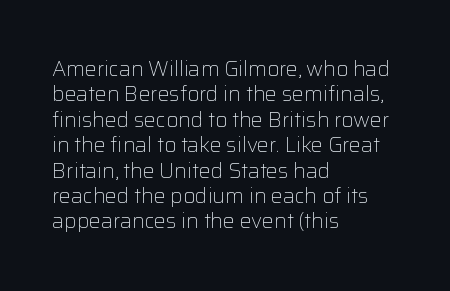
Q: Is the text bold? A: No.
Q: Is the text italic (slanted)? A: No, it is upright.
Q: Is the text underlined? A: No.
Q: How is the paragraph aligned? A: Left-aligned.
Q: Is the spacing between letters normal or unusually wide? A: Normal.
